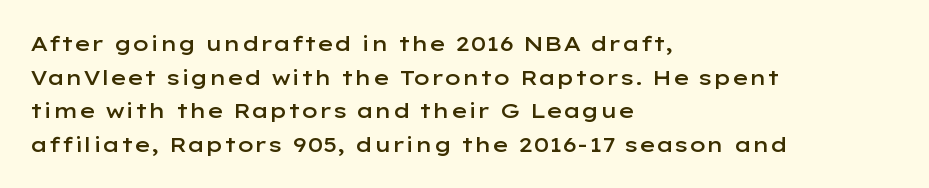
{"italic": "no", "bold": "semi", "underline": "no", "align": "left", "line_spacing": "normal", "line_spacing_ratio": 1.6, "letter_spacing": "normal", "letter_spacing_em": 0.0, "glyph_px": 21}
